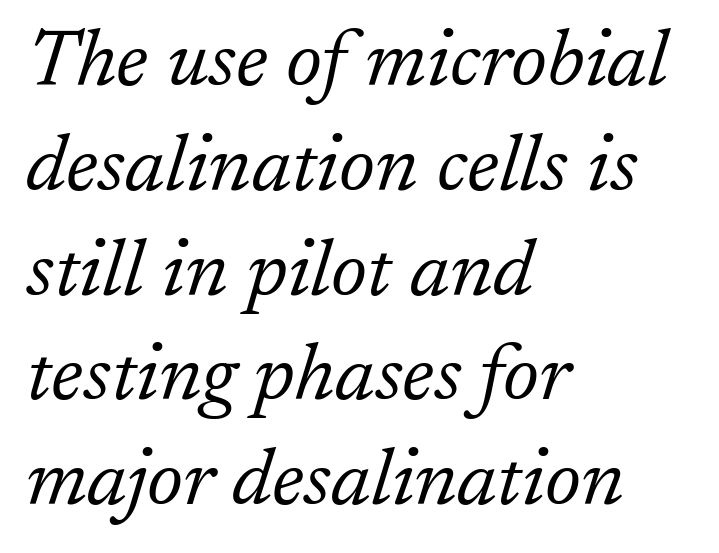
The image shows 80 px light serif type, italic (leaning right); set left-aligned, normal line spacing (1.31x), normal letter spacing, not underlined; low stroke contrast and a medium x-height.
